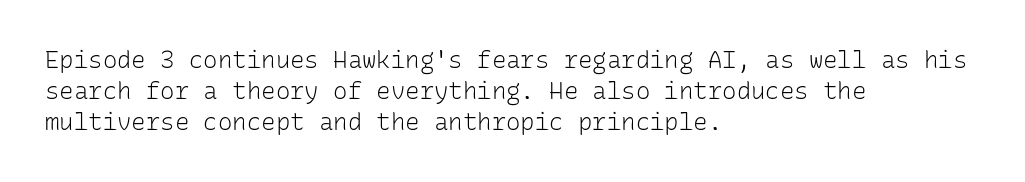
{"italic": "no", "bold": "no", "underline": "no", "align": "left", "line_spacing": "normal", "line_spacing_ratio": 1.3, "letter_spacing": "normal", "letter_spacing_em": 0.0, "glyph_px": 24}
